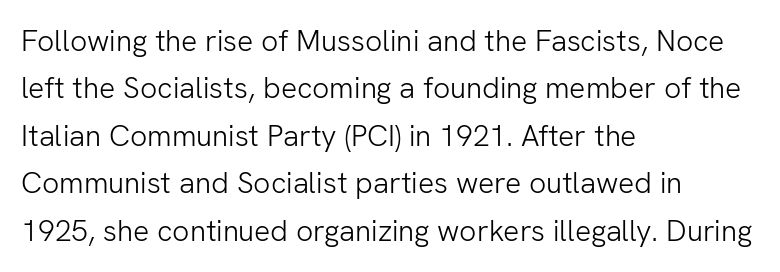
{"serif": "no", "italic": "no", "bold": "no", "weight": "light", "width": "normal", "stroke_contrast": "low", "x_height": "medium", "monospaced": "no", "underline": "no", "align": "left", "line_spacing": "normal", "line_spacing_ratio": 1.58, "letter_spacing": "normal", "letter_spacing_em": 0.0, "glyph_px": 30}
